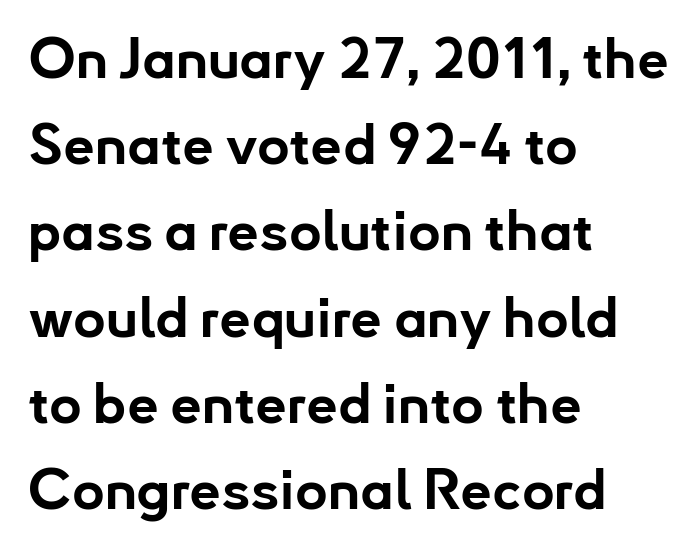
The image shows 56 px bold sans-serif type, upright; set left-aligned, normal line spacing (1.54x), normal letter spacing, not underlined; low stroke contrast and a small x-height.
